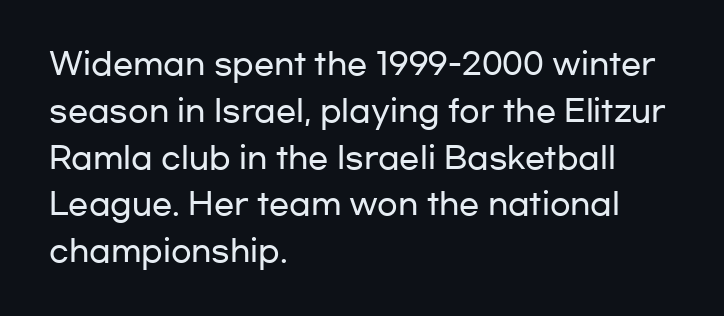
The image shows 30 px wide sans-serif type, upright; set left-aligned, normal line spacing (1.56x), normal letter spacing, not underlined; low stroke contrast and a medium x-height.
